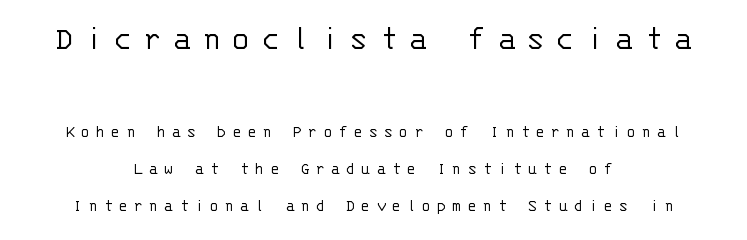
{"serif": "no", "italic": "no", "bold": "no", "weight": "light", "width": "normal", "stroke_contrast": "low", "x_height": "large", "monospaced": "yes", "underline": "no", "align": "center", "line_spacing": "loose", "line_spacing_ratio": 2.06, "letter_spacing": "wide", "letter_spacing_em": 0.35, "larger_block": "first", "size_ratio": 1.94, "glyph_px": 35}
